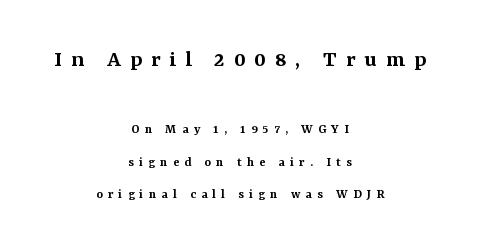
Q: Is the text bold? A: Semi-bold.
Q: Is the text italic (slanted)? A: No, it is upright.
Q: Is the text underlined? A: No.
Q: How is the paragraph aligned? A: Centered.
Q: Is the spacing between letters normal or unusually wide? A: Unusually wide.
Q: Is the spacing between lines tight, normal or loose? A: Loose.
Q: Which block of text is set in a larger size, the first (top) or the second (bottom)? A: The first (top) one.
